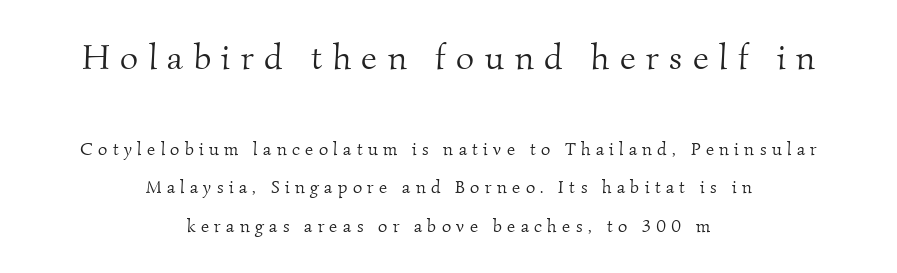
{"serif": "yes", "bold": "no", "weight": "light", "width": "normal", "stroke_contrast": "medium", "x_height": "small", "monospaced": "no", "underline": "no", "align": "center", "line_spacing": "loose", "line_spacing_ratio": 2.12, "letter_spacing": "wide", "letter_spacing_em": 0.3, "larger_block": "first", "size_ratio": 1.94, "glyph_px": 35}
